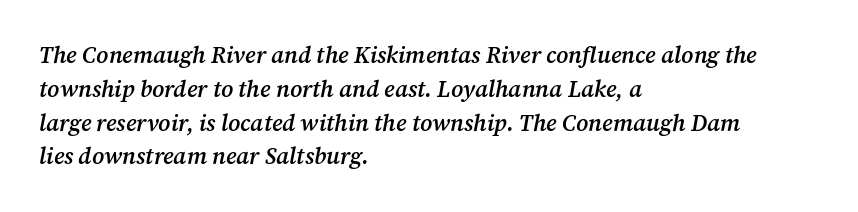
The image shows 23 px text type, italic (leaning right); set left-aligned, normal line spacing (1.47x), normal letter spacing, not underlined.
